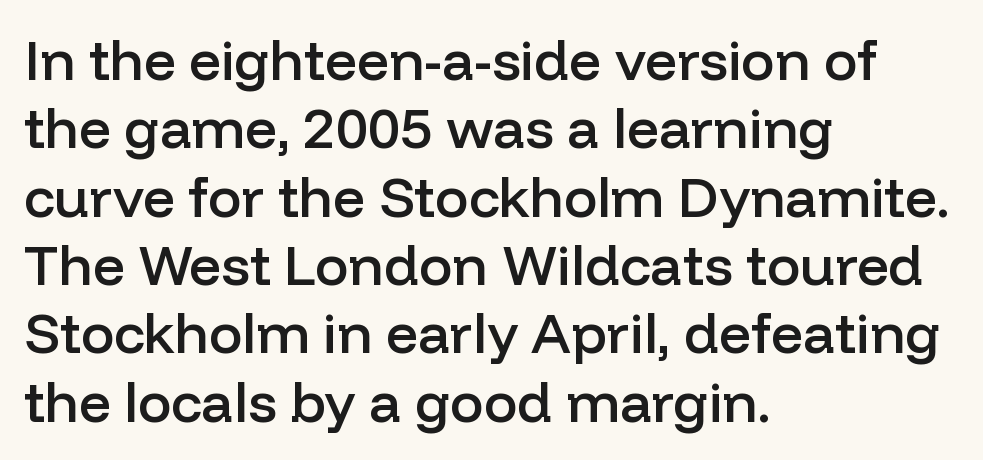
Q: Is the text bold? A: Semi-bold.
Q: Is the text italic (slanted)? A: No, it is upright.
Q: Is the typeface a serif or a sans-serif typeface? A: Sans-serif.
Q: Is the text underlined? A: No.
Q: How is the paragraph aligned? A: Left-aligned.
Q: Is the spacing between letters normal or unusually wide? A: Normal.
Q: Width (condensed, normal, or wide)? A: Normal.
Q: Stroke contrast? A: Low.
Q: x-height? A: Medium.
Q: Monospaced? A: No.
